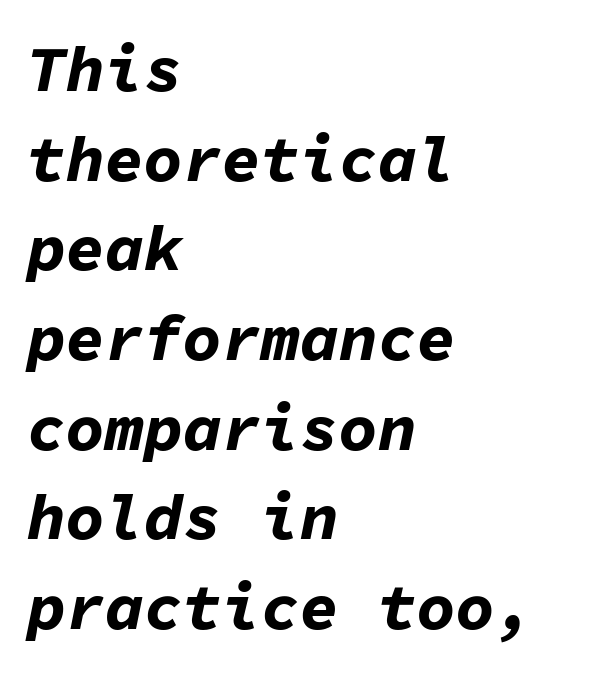
Alignment: flush left. Students, note that the glyphs here touch the page at normal intervals. The glyphs look as if they've been sheared to an angle. The rendering uses typewriter-style spacing with identical character cells. Pretty heavy lettering here — definitely bold. No word sits above an underline.
